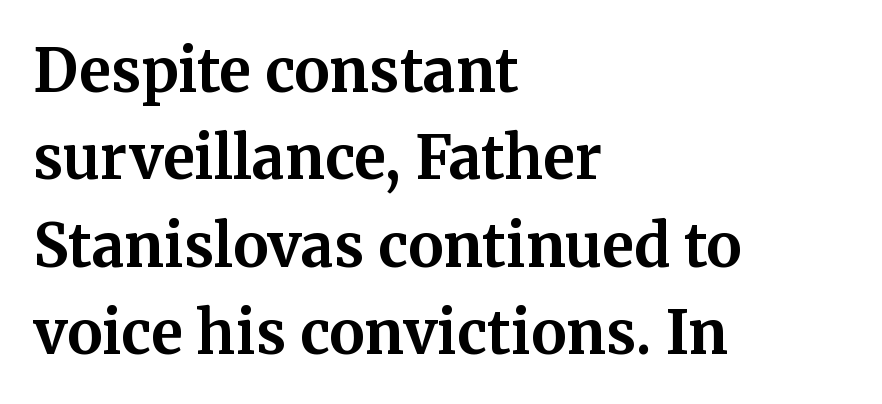
Q: Is the text bold? A: Yes.
Q: Is the text italic (slanted)? A: No, it is upright.
Q: Is the typeface a serif or a sans-serif typeface? A: Serif.
Q: Is the text underlined? A: No.
Q: How is the paragraph aligned? A: Left-aligned.
Q: Is the spacing between letters normal or unusually wide? A: Normal.
Q: Is the spacing between lines tight, normal or loose? A: Normal.
Q: Width (condensed, normal, or wide)? A: Normal.
Q: Stroke contrast? A: Medium.
Q: x-height? A: Medium.
Q: Monospaced? A: No.
